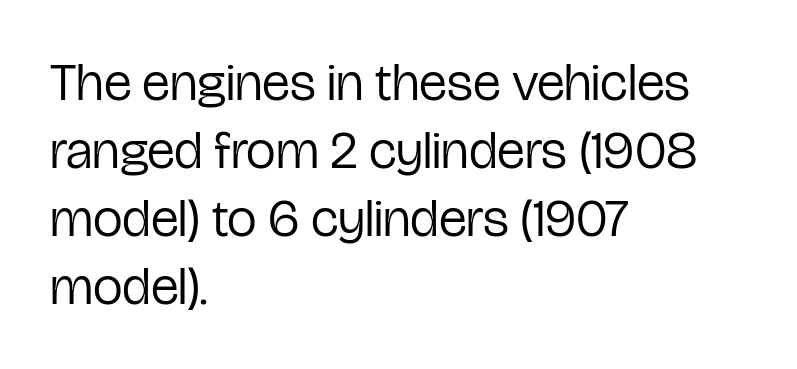
The space beneath each line is pristine and unruled. This is roman type, the default non-slanted kind. Honestly, the row spacing looks completely unremarkable. Examine the stroke ends and you'll find no serifs. Horizontal alignment here is leftward, the default for most running prose. Proportional: the letters do not fall into vertical columns.
